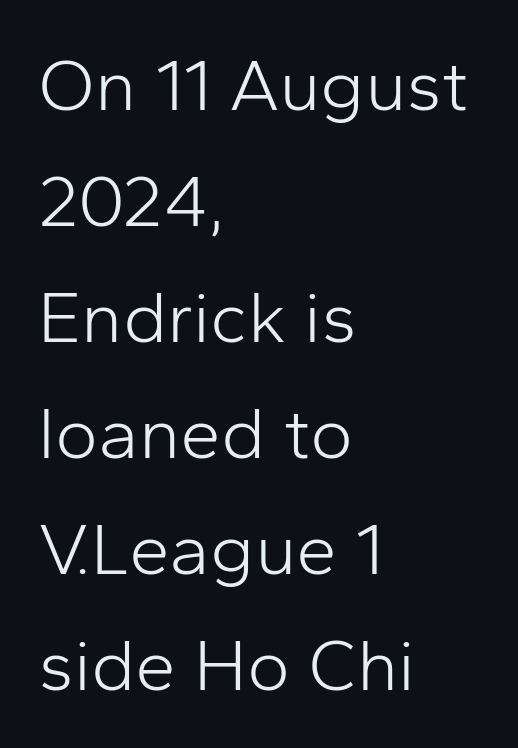
Are there feet on the stems? There aren't — it's a sans. Spacing between characters is what you'd get straight out of the box. A roman cut, with each character standing at attention. Each letter keeps its own natural width here, so spacing adapts to shape. Is there much room between lines? A standard amount, neither cramped nor airy.
